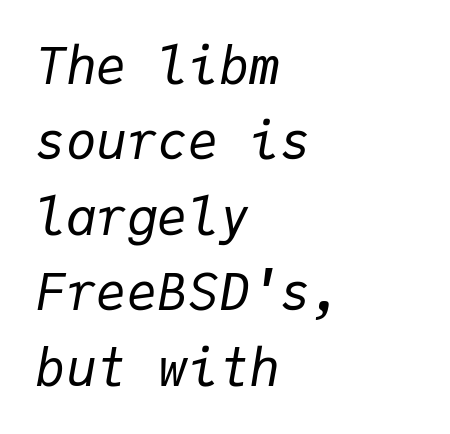
Slanted lettering throughout. Is the block centered? No — it sits flush against the left margin. The face used here is monospaced, like something from a code editor. Beneath every word, the page is bare.
